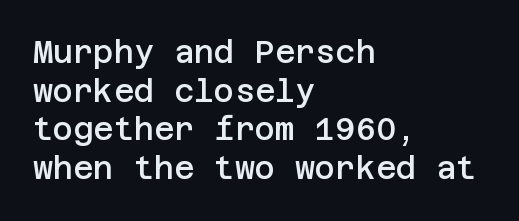
Q: Is the text bold? A: Semi-bold.
Q: Is the text italic (slanted)? A: No, it is upright.
Q: Is the typeface a serif or a sans-serif typeface? A: Sans-serif.
Q: Is the text underlined? A: No.
Q: How is the paragraph aligned? A: Left-aligned.
Q: Is the spacing between letters normal or unusually wide? A: Normal.
Q: Is the spacing between lines tight, normal or loose? A: Normal.
Q: Width (condensed, normal, or wide)? A: Normal.
Q: Stroke contrast? A: Low.
Q: x-height? A: Large.
